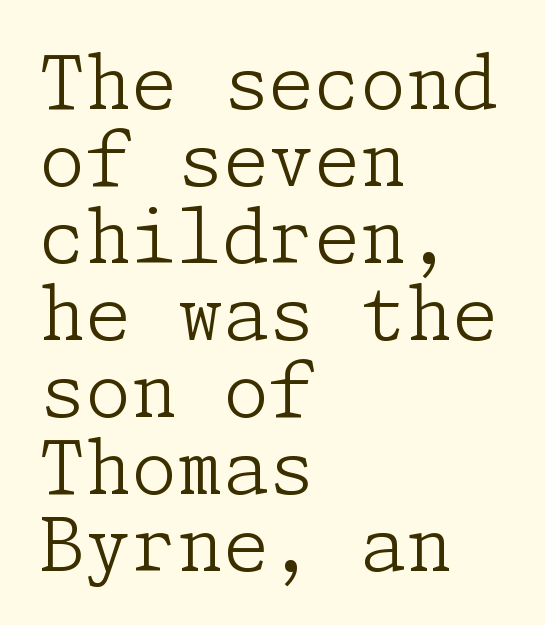
Q: Is the text bold? A: No.
Q: Is the text italic (slanted)? A: No, it is upright.
Q: Is the typeface a serif or a sans-serif typeface? A: Serif.
Q: Is the text underlined? A: No.
Q: How is the paragraph aligned? A: Left-aligned.
Q: Is the spacing between letters normal or unusually wide? A: Normal.
Q: Is the spacing between lines tight, normal or loose? A: Tight.
Q: Width (condensed, normal, or wide)? A: Normal.
Q: Stroke contrast? A: Low.
Q: x-height? A: Medium.
